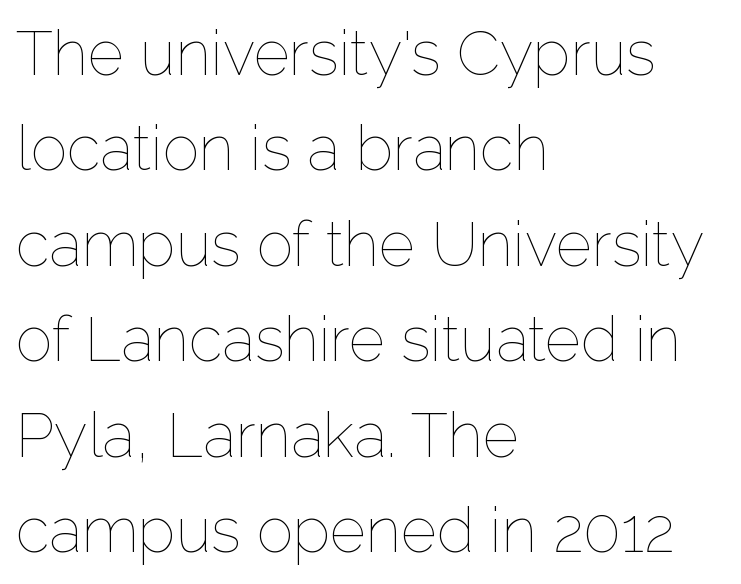
Q: Is the text bold? A: No.
Q: Is the text italic (slanted)? A: No, it is upright.
Q: Is the text underlined? A: No.
Q: How is the paragraph aligned? A: Left-aligned.
Q: Is the spacing between letters normal or unusually wide? A: Normal.
Q: Is the spacing between lines tight, normal or loose? A: Normal.
Q: Width (condensed, normal, or wide)? A: Normal.
Q: Stroke contrast? A: Low.
Q: x-height? A: Medium.
Q: Monospaced? A: No.
